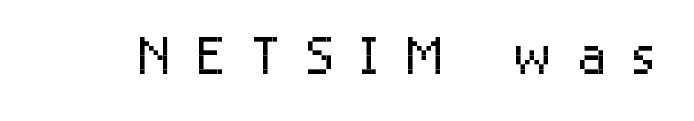
This is the regular roman posture of the typeface. Letter spacing: wide. Type style note: lacks serifs. Weight: regular or lighter.
